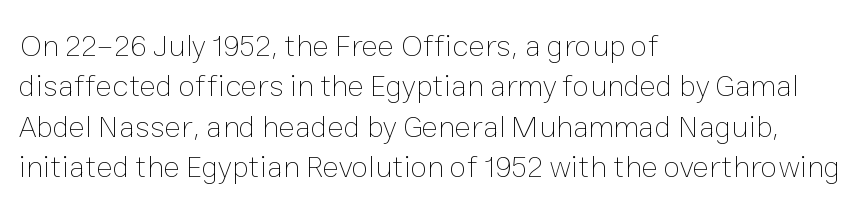
The image shows 31 px thin type, upright; set left-aligned, normal line spacing (1.3x), normal letter spacing, not underlined; low stroke contrast and a medium x-height.
